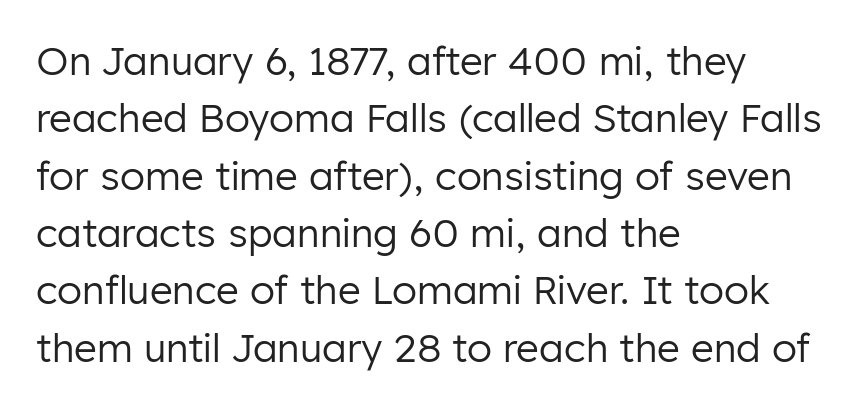
{"serif": "no", "italic": "no", "bold": "no", "weight": "regular", "width": "normal", "stroke_contrast": "low", "x_height": "medium", "monospaced": "no", "underline": "no", "align": "left", "line_spacing": "normal", "line_spacing_ratio": 1.47, "letter_spacing": "normal", "letter_spacing_em": 0.0, "glyph_px": 39}
